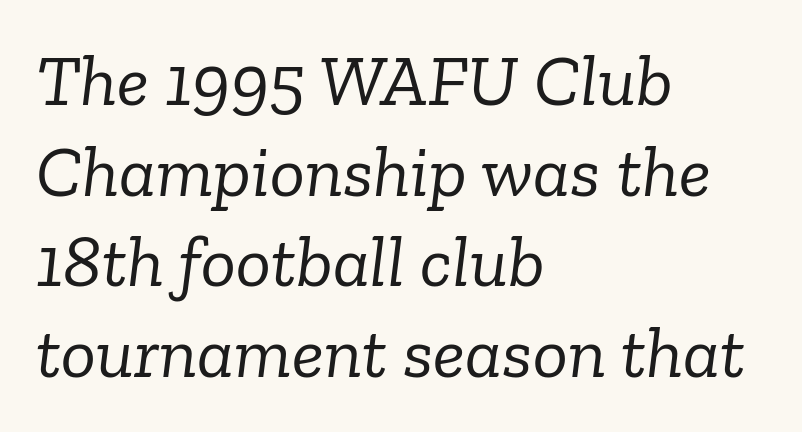
The face used here is rendered with its standard letterfit. Each letter's strokes conclude with small projecting serifs. Italic? Definitely — the glyphs are oblique. Which margin do the lines hug? The left one — the right edge is uneven. Note the varied advance widths — an 'i' is clearly narrower than an 'm'.
